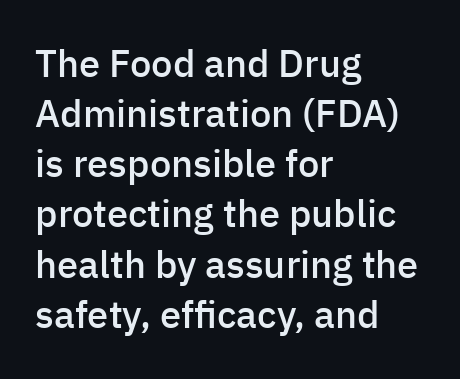
Q: Is the text bold? A: Semi-bold.
Q: Is the text italic (slanted)? A: No, it is upright.
Q: Is the typeface a serif or a sans-serif typeface? A: Sans-serif.
Q: Is the text underlined? A: No.
Q: How is the paragraph aligned? A: Left-aligned.
Q: Is the spacing between letters normal or unusually wide? A: Normal.
Q: Is the spacing between lines tight, normal or loose? A: Normal.
Q: Width (condensed, normal, or wide)? A: Normal.
Q: Stroke contrast? A: Low.
Q: x-height? A: Medium.
Q: Monospaced? A: No.
